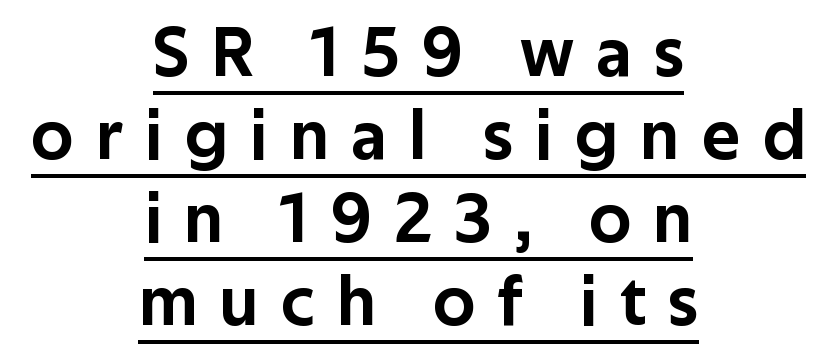
Q: Is the text italic (slanted)? A: No, it is upright.
Q: Is the typeface a serif or a sans-serif typeface? A: Sans-serif.
Q: Is the text underlined? A: Yes.
Q: How is the paragraph aligned? A: Centered.
Q: Is the spacing between letters normal or unusually wide? A: Unusually wide.
Q: Width (condensed, normal, or wide)? A: Normal.
Q: Stroke contrast? A: Low.
Q: x-height? A: Medium.
Q: Monospaced? A: No.
